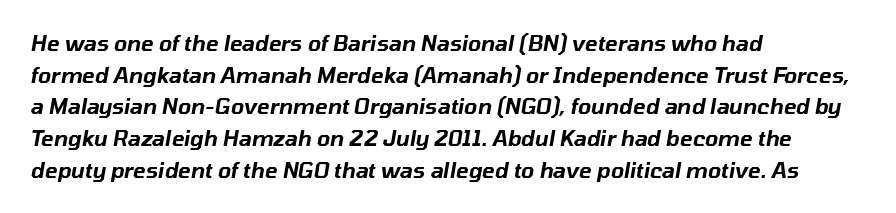
{"italic": "yes", "lean": "right", "slant_degrees": 10, "underline": "no", "align": "left", "line_spacing": "normal", "line_spacing_ratio": 1.51, "letter_spacing": "normal", "letter_spacing_em": 0.0, "glyph_px": 21}
